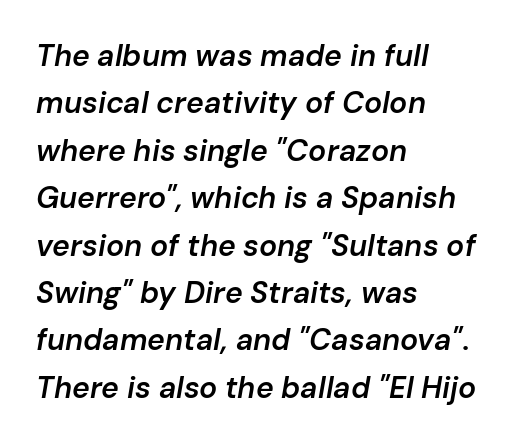
Q: Is the text bold? A: Semi-bold.
Q: Is the text italic (slanted)? A: Yes, it leans right by about 10 degrees.
Q: Is the text underlined? A: No.
Q: How is the paragraph aligned? A: Left-aligned.
Q: Is the spacing between letters normal or unusually wide? A: Normal.
Q: Is the spacing between lines tight, normal or loose? A: Normal.
Q: Width (condensed, normal, or wide)? A: Normal.
Q: Stroke contrast? A: Low.
Q: x-height? A: Medium.
Q: Monospaced? A: No.
